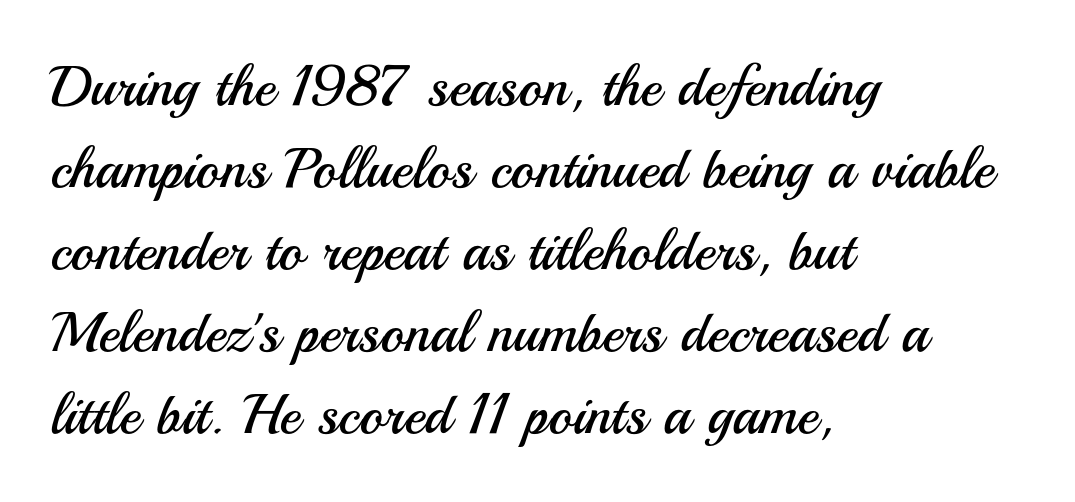
The image shows 57 px regular-weight sans-serif type; set left-aligned, normal line spacing (1.44x), normal letter spacing, not underlined; medium stroke contrast and a small x-height.
